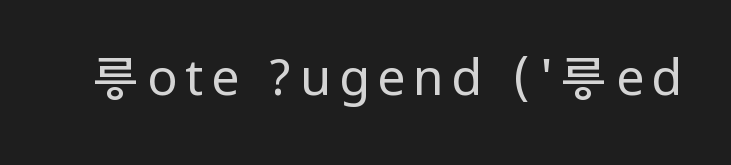
Q: Is the text bold? A: No.
Q: Is the text italic (slanted)? A: No, it is upright.
Q: Is the typeface a serif or a sans-serif typeface? A: Sans-serif.
Q: Is the text underlined? A: No.
Q: Width (condensed, normal, or wide)? A: Condensed.
Q: Stroke contrast? A: Low.
